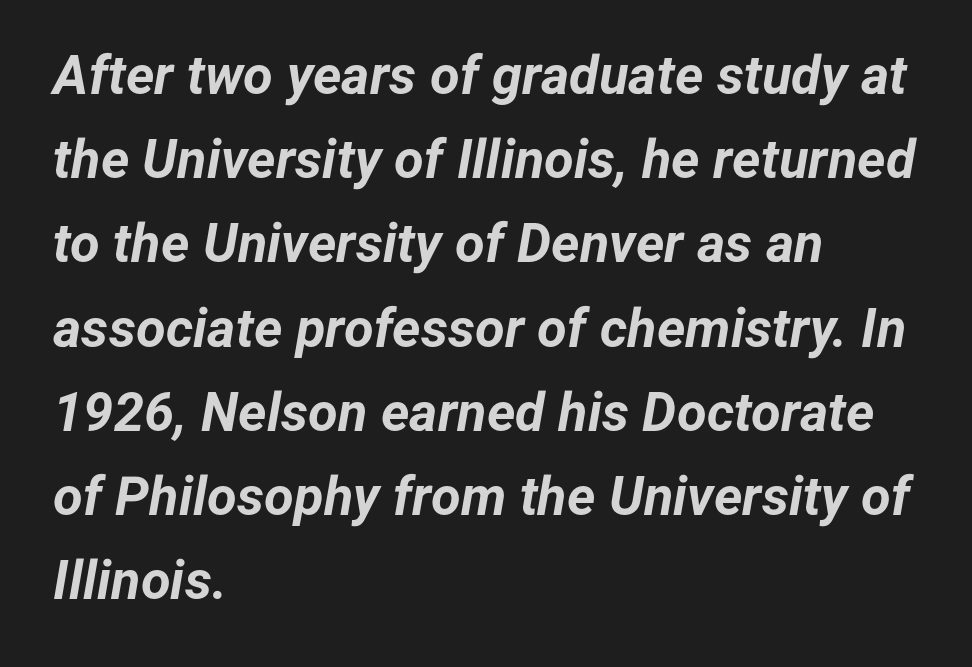
{"italic": "yes", "lean": "right", "slant_degrees": 12, "bold": "yes", "weight": "bold", "width": "normal", "stroke_contrast": "low", "x_height": "medium", "monospaced": "no", "underline": "no", "align": "left", "line_spacing": "normal", "line_spacing_ratio": 1.56, "letter_spacing": "normal", "letter_spacing_em": 0.0, "glyph_px": 54}
